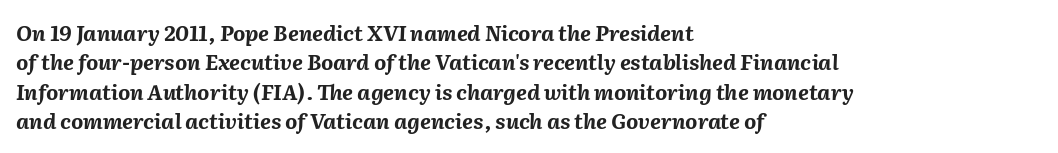
When letters slant like this, we call the style italic. These lines stack with their left ends in a neat column. What's the leading like? Ordinary, nothing unusual. Each glyph is drawn with heavy, bold strokes. This rendering leaves character spacing at its baseline value.
